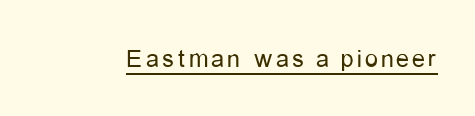
{"italic": "no", "bold": "no", "underline": "yes", "glyph_px": 26}
